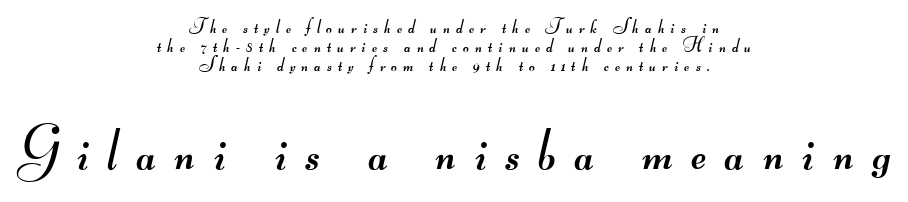
The image shows 60 px regular-weight, wide sans-serif type; set centered, tight line spacing (0.96x), unusually wide letter spacing (+0.31 em), not underlined; the second (bottom) block is 3.0x larger; medium stroke contrast.
